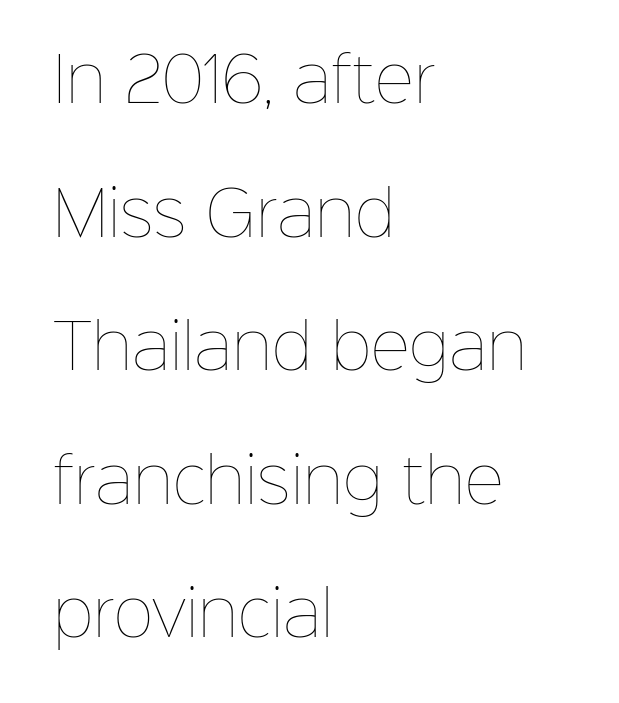
{"italic": "no", "bold": "no", "weight": "thin", "width": "normal", "stroke_contrast": "low", "x_height": "medium", "monospaced": "no", "underline": "no", "align": "left", "line_spacing": "loose", "line_spacing_ratio": 2.19, "letter_spacing": "normal", "letter_spacing_em": 0.0, "glyph_px": 61}
